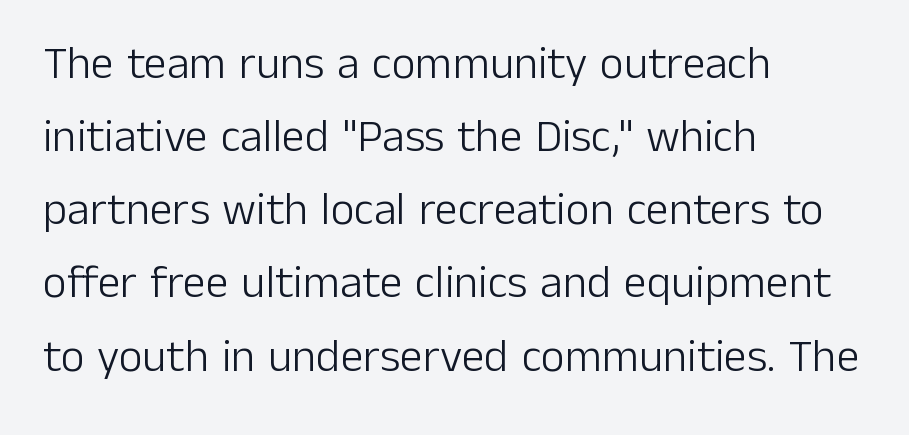
Q: Is the text bold? A: No.
Q: Is the text italic (slanted)? A: No, it is upright.
Q: Is the typeface a serif or a sans-serif typeface? A: Sans-serif.
Q: Is the text underlined? A: No.
Q: How is the paragraph aligned? A: Left-aligned.
Q: Is the spacing between letters normal or unusually wide? A: Normal.
Q: Is the spacing between lines tight, normal or loose? A: Normal.
Q: Width (condensed, normal, or wide)? A: Normal.
Q: Stroke contrast? A: Low.
Q: x-height? A: Medium.
Q: Monospaced? A: No.
